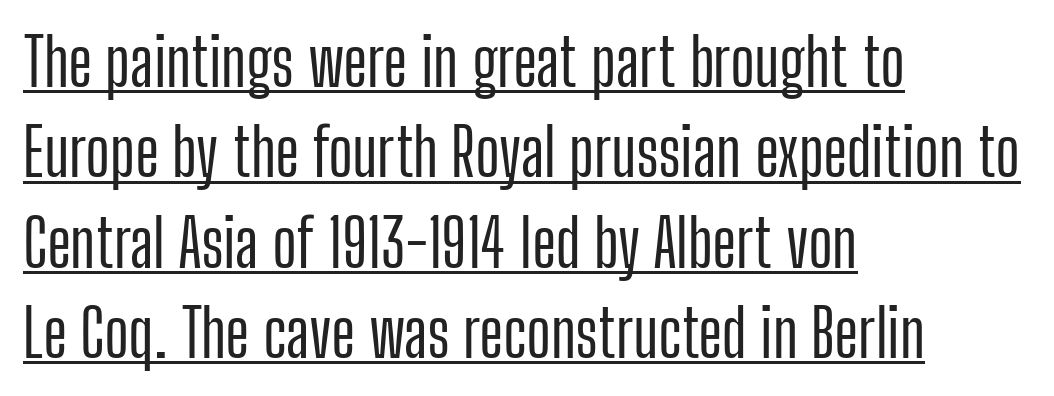
Q: Is the text italic (slanted)? A: No, it is upright.
Q: Is the typeface a serif or a sans-serif typeface? A: Sans-serif.
Q: Is the text underlined? A: Yes.
Q: How is the paragraph aligned? A: Left-aligned.
Q: Is the spacing between letters normal or unusually wide? A: Normal.
Q: Is the spacing between lines tight, normal or loose? A: Normal.
Q: Width (condensed, normal, or wide)? A: Condensed.
Q: Stroke contrast? A: Low.
Q: x-height? A: Medium.
Q: Monospaced? A: No.
